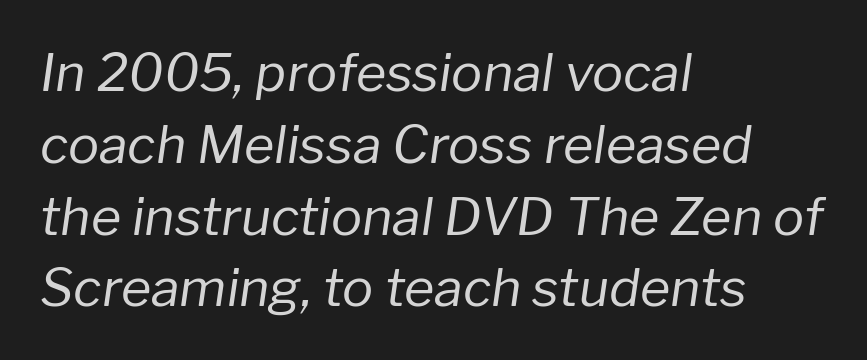
The image shows 52 px regular-weight type, italic (leaning right); set left-aligned, normal line spacing (1.38x), normal letter spacing, not underlined; low stroke contrast and a medium x-height.
